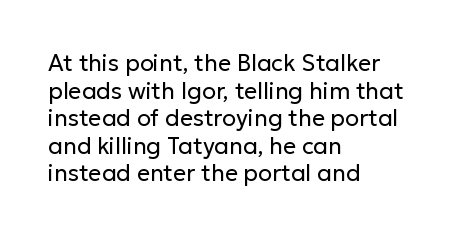
Unlike italic type, these characters show no tilt at all. The string is rendered with underlining switched off. The lines are quadded left. Tracking here is standard; glyphs follow each other at the usual distance. The letters look calm and open, with moderate or lighter stems.
